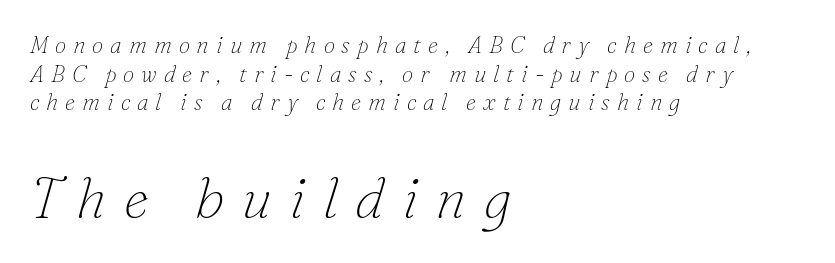
{"serif": "yes", "italic": "yes", "lean": "right", "slant_degrees": 16, "bold": "no", "weight": "thin", "width": "normal", "stroke_contrast": "low", "x_height": "small", "monospaced": "no", "underline": "no", "align": "left", "line_spacing": "normal", "line_spacing_ratio": 1.25, "letter_spacing": "wide", "letter_spacing_em": 0.3, "larger_block": "second", "size_ratio": 2.48, "glyph_px": 57}
